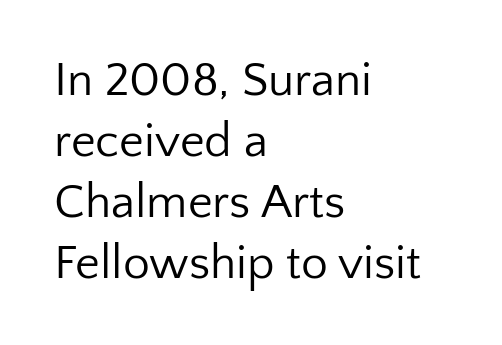
{"serif": "no", "italic": "no", "bold": "no", "weight": "regular", "width": "normal", "stroke_contrast": "low", "x_height": "medium", "monospaced": "no", "underline": "no", "align": "left", "line_spacing": "normal", "line_spacing_ratio": 1.27, "letter_spacing": "normal", "letter_spacing_em": 0.0, "glyph_px": 48}
